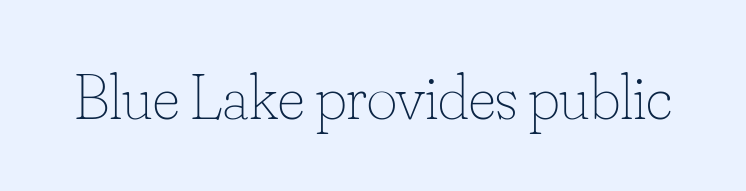
The image shows 65 px thin type, upright; set normal letter spacing, not underlined; low stroke contrast and a small x-height.
